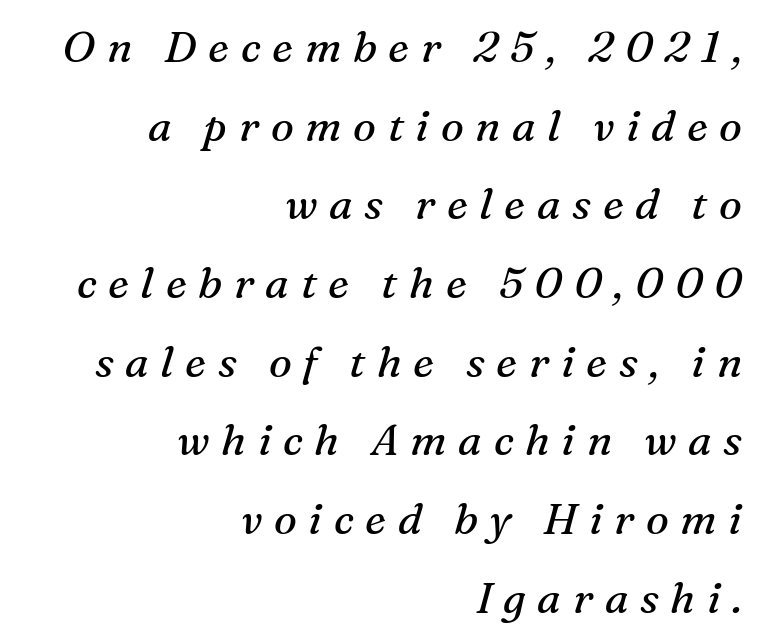
You could only call the tracking loose — the letters float apart. Looking at the ascenders, they clearly lean. The typesetter chose a ragged-left arrangement here. The letterforms sit at book weight or below.
